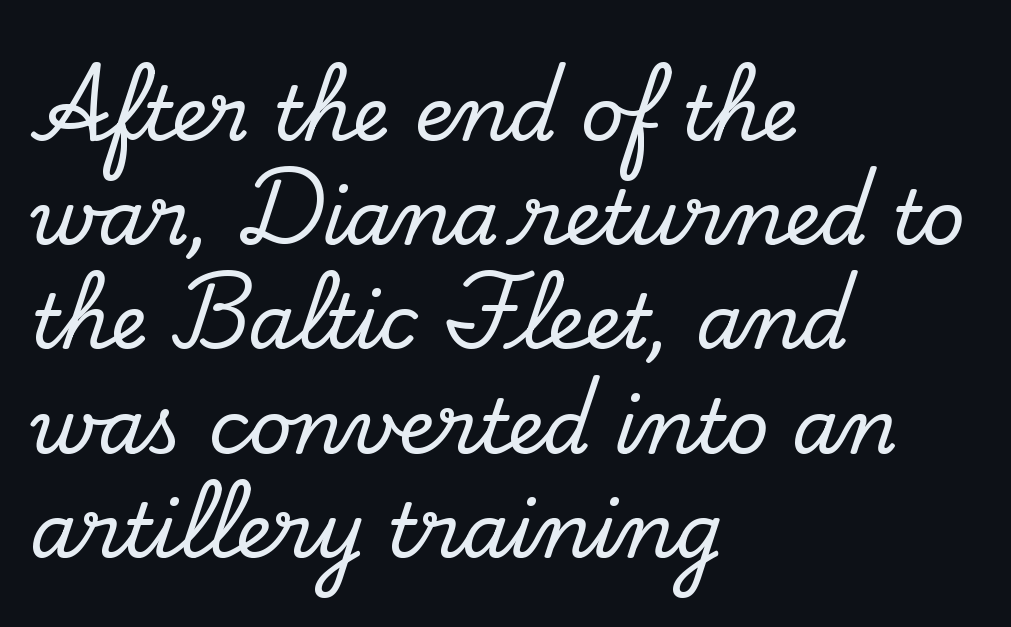
Q: Is the text italic (slanted)? A: Yes.
Q: Is the typeface a serif or a sans-serif typeface? A: Serif.
Q: Is the text underlined? A: No.
Q: How is the paragraph aligned? A: Left-aligned.
Q: Is the spacing between letters normal or unusually wide? A: Normal.
Q: Is the spacing between lines tight, normal or loose? A: Normal.
Q: Width (condensed, normal, or wide)? A: Normal.
Q: Stroke contrast? A: Low.
Q: x-height? A: Small.
Q: Monospaced? A: No.
